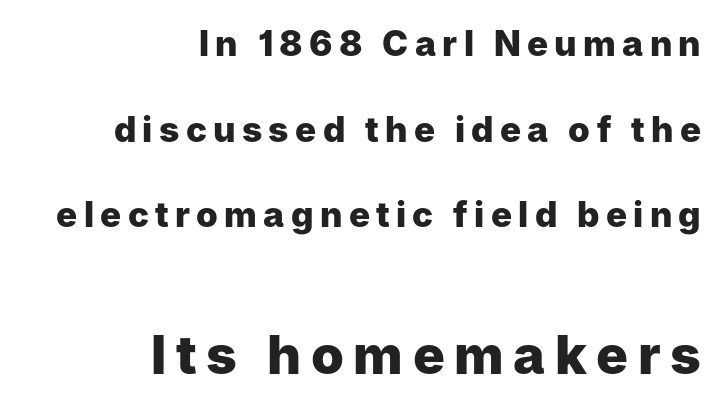
Unlike italic type, these characters show no tilt at all. How would I describe the line gaps? Wide and relaxed. In CSS terms this would be text-align: right. These lines are rendered in a variable-pitch font. Does the type have serifs? No, each stem ends abruptly. Block two is the big one; block one sits smaller above it.
